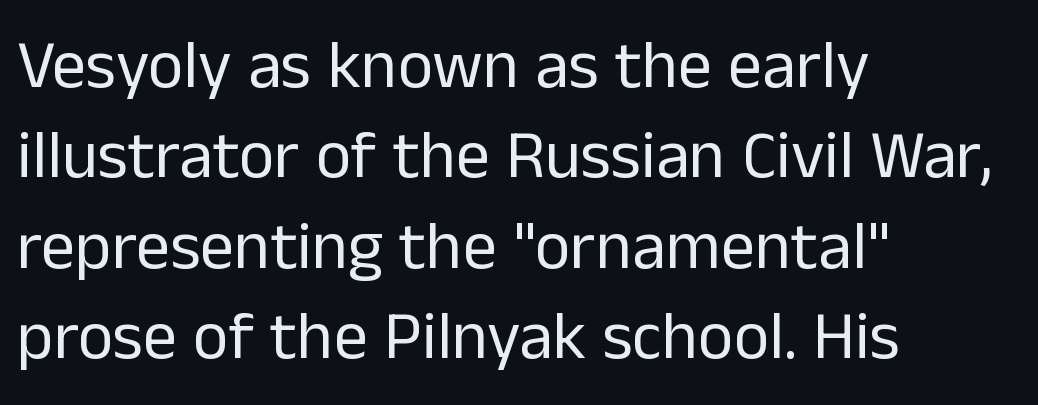
{"serif": "no", "italic": "no", "bold": "no", "weight": "regular", "width": "normal", "stroke_contrast": "low", "x_height": "medium", "monospaced": "no", "underline": "no", "align": "left", "line_spacing": "normal", "line_spacing_ratio": 1.33, "letter_spacing": "normal", "letter_spacing_em": 0.0, "glyph_px": 68}
